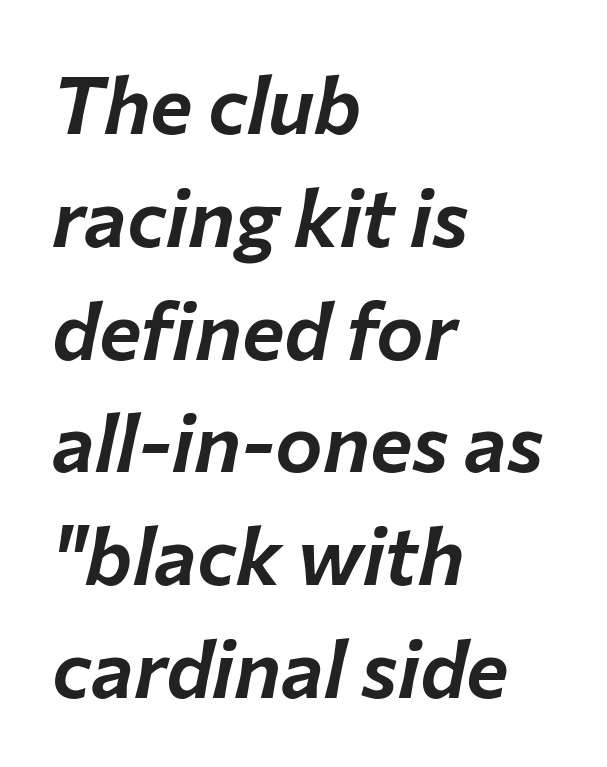
Q: Is the text italic (slanted)? A: Yes, it leans right by about 12 degrees.
Q: Is the text underlined? A: No.
Q: How is the paragraph aligned? A: Left-aligned.
Q: Is the spacing between letters normal or unusually wide? A: Normal.
Q: Is the spacing between lines tight, normal or loose? A: Normal.
Q: Width (condensed, normal, or wide)? A: Normal.
Q: Stroke contrast? A: Low.
Q: x-height? A: Medium.
Q: Monospaced? A: No.
